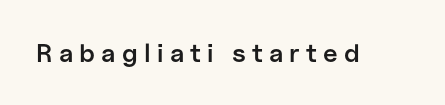
Q: Is the text bold? A: Semi-bold.
Q: Is the text italic (slanted)? A: No, it is upright.
Q: Is the text underlined? A: No.
Q: Is the spacing between letters normal or unusually wide? A: Unusually wide.
